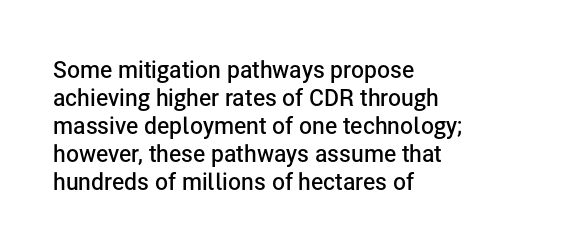
Alignment: flush left. Short note: letters normally spaced. The space directly below the letters is spotless. It's the straight-up-and-down kind of type. Stroke thickness is moderately raised; the sample reads as semibold.
